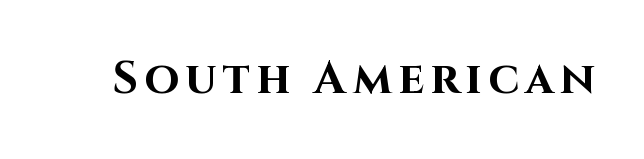
Q: Is the text bold? A: Yes.
Q: Is the text italic (slanted)? A: No, it is upright.
Q: Is the typeface a serif or a sans-serif typeface? A: Sans-serif.
Q: Is the text underlined? A: No.
Q: Width (condensed, normal, or wide)? A: Normal.
Q: Stroke contrast? A: High.
Q: x-height? A: Large.
Q: Monospaced? A: No.
